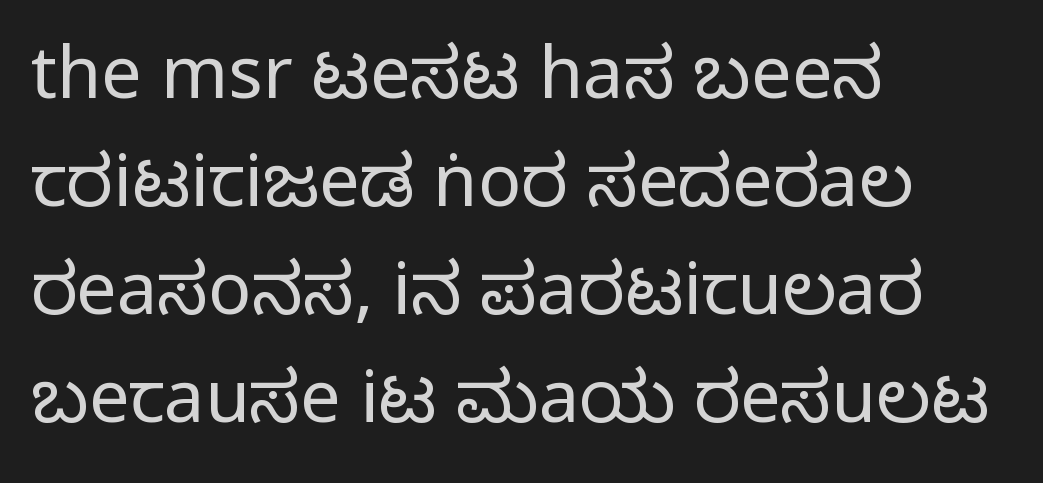
Q: Is the text bold? A: No.
Q: Is the text italic (slanted)? A: No, it is upright.
Q: Is the typeface a serif or a sans-serif typeface? A: Sans-serif.
Q: Is the text underlined? A: No.
Q: How is the paragraph aligned? A: Left-aligned.
Q: Is the spacing between letters normal or unusually wide? A: Normal.
Q: Is the spacing between lines tight, normal or loose? A: Normal.
Q: Width (condensed, normal, or wide)? A: Condensed.
Q: Stroke contrast? A: Low.
Q: x-height? A: Large.
Q: Monospaced? A: No.
